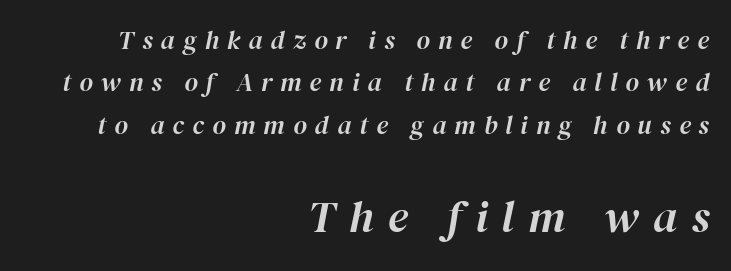
Q: Is the text italic (slanted)? A: Yes, it leans right by about 12 degrees.
Q: Is the text underlined? A: No.
Q: How is the paragraph aligned? A: Right-aligned.
Q: Is the spacing between letters normal or unusually wide? A: Unusually wide.
Q: Is the spacing between lines tight, normal or loose? A: Normal.
Q: Which block of text is set in a larger size, the first (top) or the second (bottom)? A: The second (bottom) one.
Q: Width (condensed, normal, or wide)? A: Normal.
Q: Stroke contrast? A: High.
Q: x-height? A: Medium.
Q: Monospaced? A: No.
